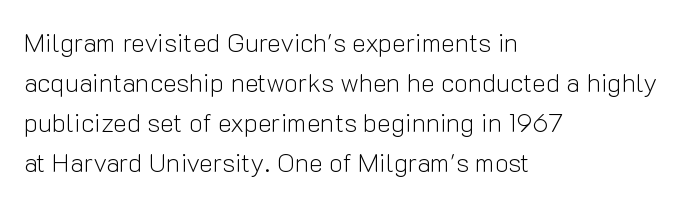
The image shows 26 px text type, upright; set left-aligned, normal line spacing (1.54x), normal letter spacing, not underlined.
